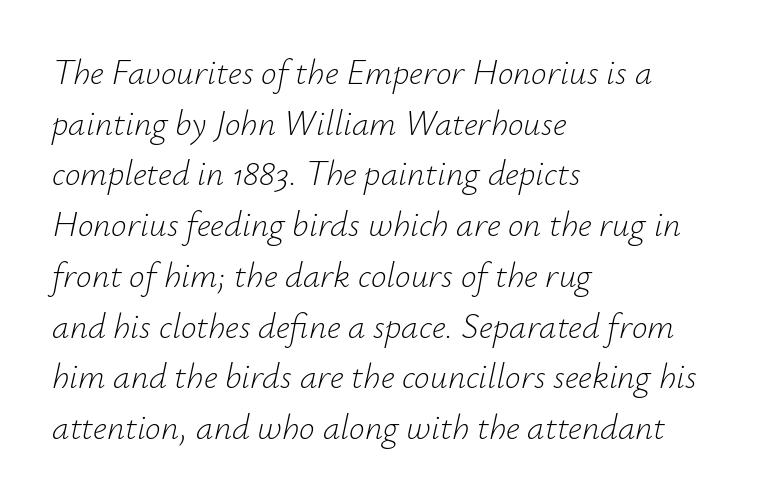
The image shows 35 px light type, italic (leaning right); set left-aligned, normal line spacing (1.45x), normal letter spacing, not underlined; low stroke contrast and a small x-height.
